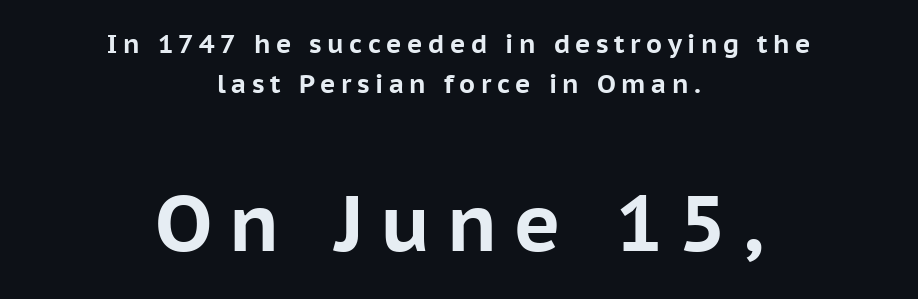
Compared with an ordinary text face, these strokes are far heavier — a full bold. Descenders hang freely into open space. Varying glyph widths throughout — classic text-font behaviour. You can tell from the bare stems that sans-serif type was used.
